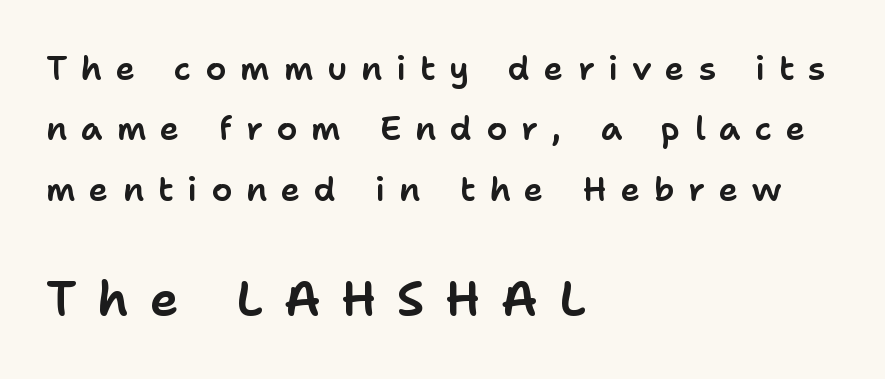
The image shows 49 px sans-serif type, upright; set left-aligned, line spacing 1.83x, unusually wide letter spacing (+0.42 em), not underlined; the second (bottom) block is 1.48x larger; low stroke contrast and a medium x-height.
